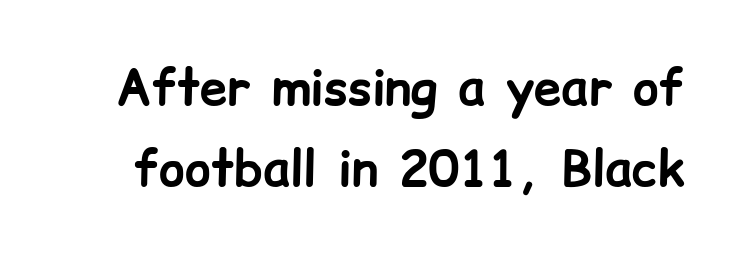
The letters stand straight up with perfectly vertical stems. The passage shown is typed in a proportional face where columns would drift. This block has exactly the height ordinary leading produces. The sample has been set heavy, in full bold. Decoration check: the copy has no underline. The gaps between neighbouring characters are ordinary and unremarkable.
